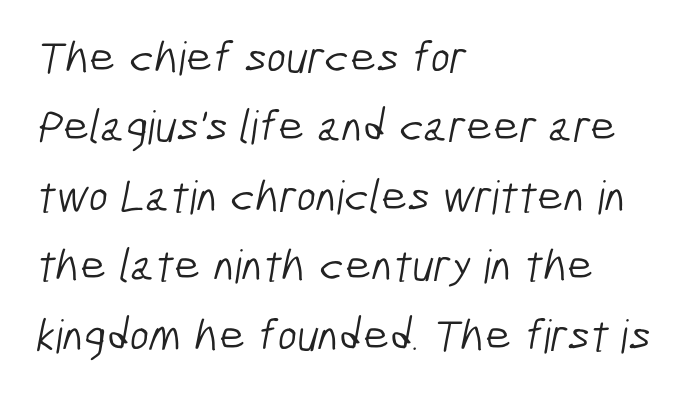
Q: Is the text bold? A: No.
Q: Is the typeface a serif or a sans-serif typeface? A: Sans-serif.
Q: Is the text underlined? A: No.
Q: How is the paragraph aligned? A: Left-aligned.
Q: Is the spacing between letters normal or unusually wide? A: Normal.
Q: Is the spacing between lines tight, normal or loose? A: Normal.
Q: Width (condensed, normal, or wide)? A: Condensed.
Q: Stroke contrast? A: Low.
Q: x-height? A: Medium.
Q: Monospaced? A: No.
